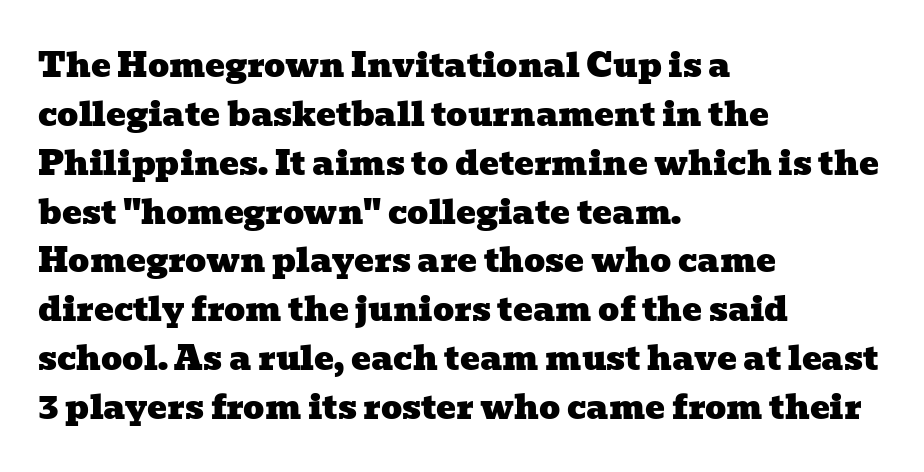
The image shows 33 px wide serif type; set left-aligned, normal line spacing (1.48x), normal letter spacing, not underlined; low stroke contrast and a medium x-height.
